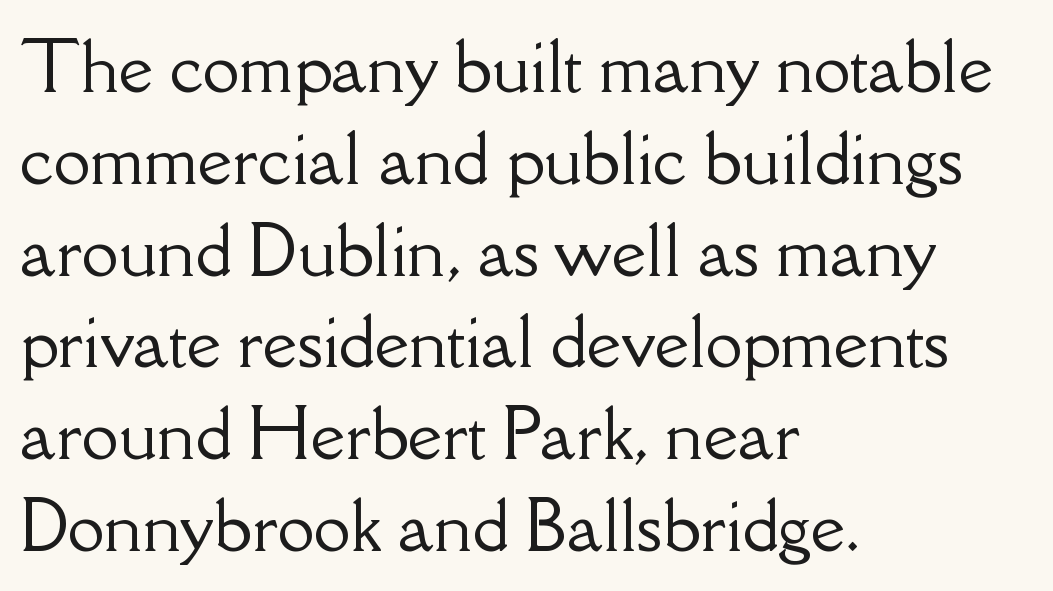
{"serif": "yes", "italic": "no", "width": "normal", "stroke_contrast": "low", "x_height": "small", "monospaced": "no", "underline": "no", "align": "left", "line_spacing": "normal", "line_spacing_ratio": 1.37, "letter_spacing": "normal", "letter_spacing_em": 0.0, "glyph_px": 67}
